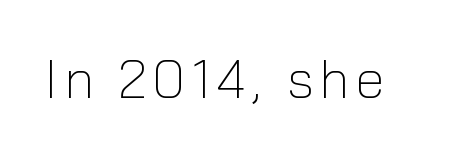
A typesetter would call this proportional, since set widths differ per character. Descender tails drop into unmarked territory. Weight: in the light-to-regular range. This sample uses an upright cut, with every glyph sitting square on the baseline.
